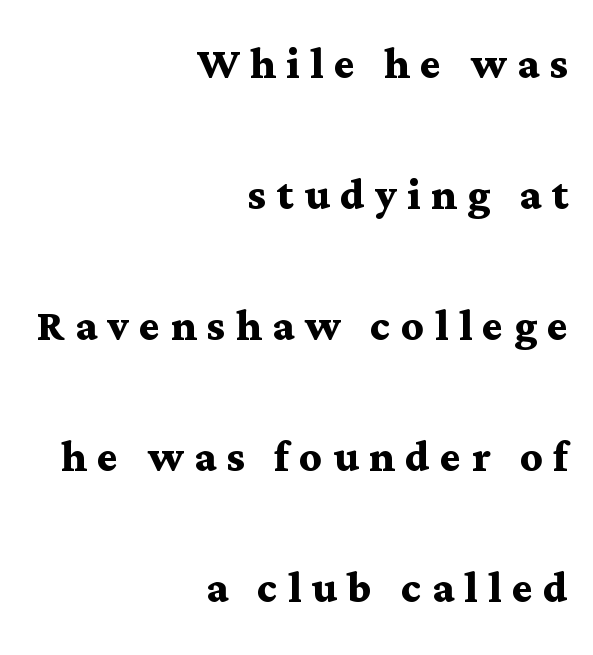
{"serif": "yes", "italic": "no", "bold": "yes", "weight": "semibold", "width": "wide", "stroke_contrast": "medium", "x_height": "medium", "monospaced": "no", "underline": "no", "align": "right", "line_spacing": "loose", "line_spacing_ratio": 2.38, "glyph_px": 55}
